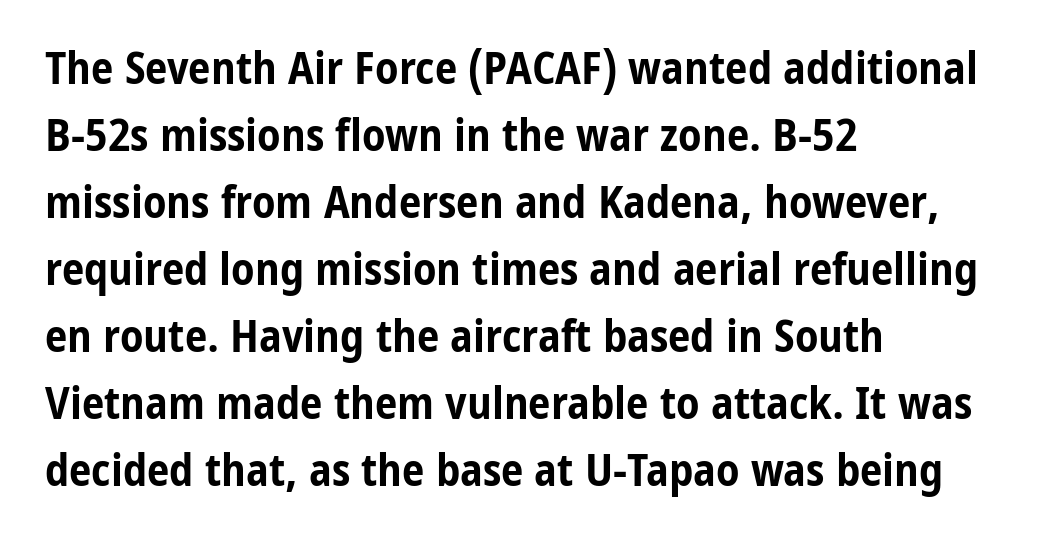
Q: Is the text bold? A: Yes.
Q: Is the text italic (slanted)? A: No, it is upright.
Q: Is the typeface a serif or a sans-serif typeface? A: Sans-serif.
Q: Is the text underlined? A: No.
Q: How is the paragraph aligned? A: Left-aligned.
Q: Is the spacing between letters normal or unusually wide? A: Normal.
Q: Is the spacing between lines tight, normal or loose? A: Normal.
Q: Width (condensed, normal, or wide)? A: Condensed.
Q: Stroke contrast? A: Low.
Q: x-height? A: Medium.
Q: Monospaced? A: No.
